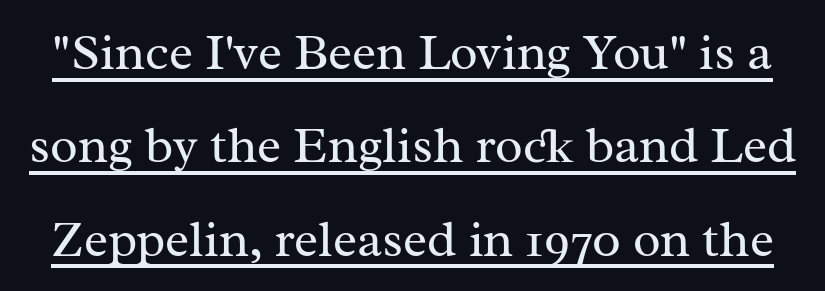
Q: Is the text bold? A: No.
Q: Is the text italic (slanted)? A: No, it is upright.
Q: Is the typeface a serif or a sans-serif typeface? A: Serif.
Q: Is the text underlined? A: Yes.
Q: Is the spacing between letters normal or unusually wide? A: Normal.
Q: Width (condensed, normal, or wide)? A: Normal.
Q: Stroke contrast? A: Medium.
Q: x-height? A: Medium.
Q: Monospaced? A: No.
